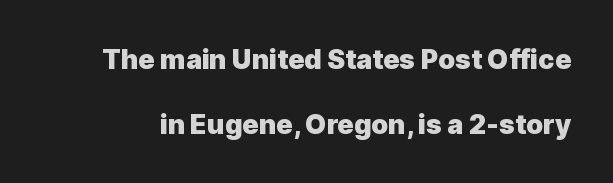
{"italic": "no", "bold": "yes", "underline": "no", "line_spacing": "loose", "line_spacing_ratio": 2.4, "letter_spacing": "normal", "letter_spacing_em": 0.0, "glyph_px": 27}
